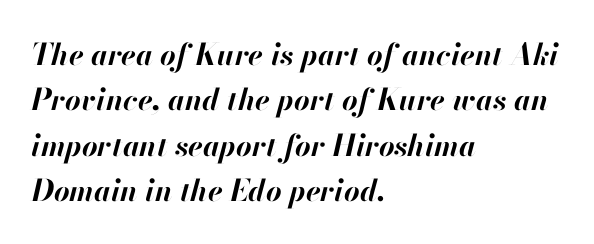
Unmarked baselines from the first word to the last. Is this a fixed-width face? No — the glyphs have proportional, varying widths. Compared with an ordinary text face, these strokes are far heavier — a full bold. Regular leading. Emphasis-style slanted type is in use. A classic flush-left, rag-right setting is used for this passage.
